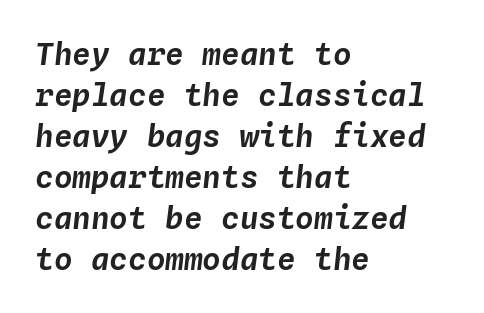
The rendering uses typewriter-style spacing with identical character cells. How are the letters spaced? Ordinarily, with no added tracking. Students, observe: this is what conventionally led text looks like. Does the lettering tilt? It does — this is italic. Left-aligned paragraph, ragged on the right. A bare baseline throughout the passage.
